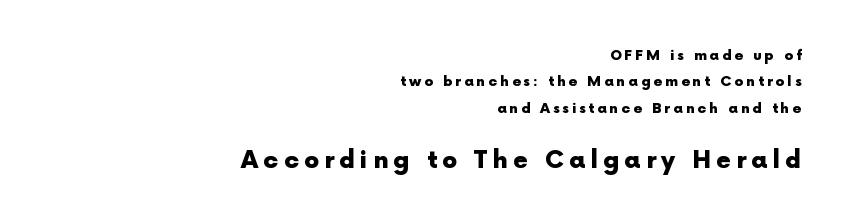
The letterforms stand isolated, each surrounded by extra space. Descender tails drop into unmarked territory. The face used here appears at its bigger size in the lower chunk. Typographic density is high because the face is bold.
